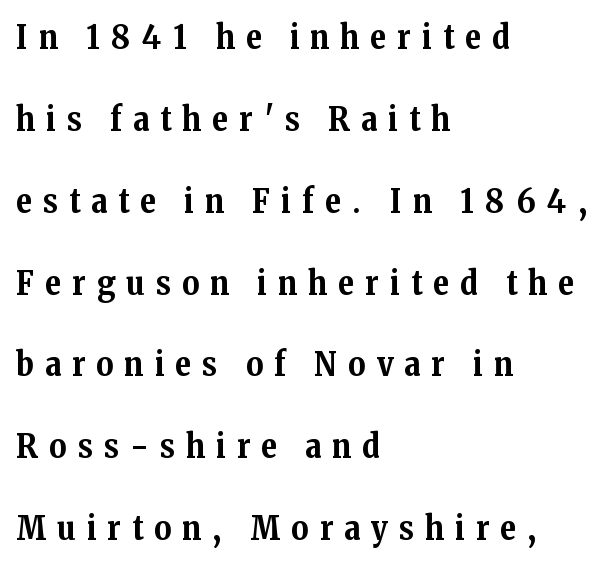
The image shows 33 px bold serif type, upright; set left-aligned, loose line spacing (2.48x), unusually wide letter spacing (+0.34 em), not underlined; medium stroke contrast and a medium x-height.
